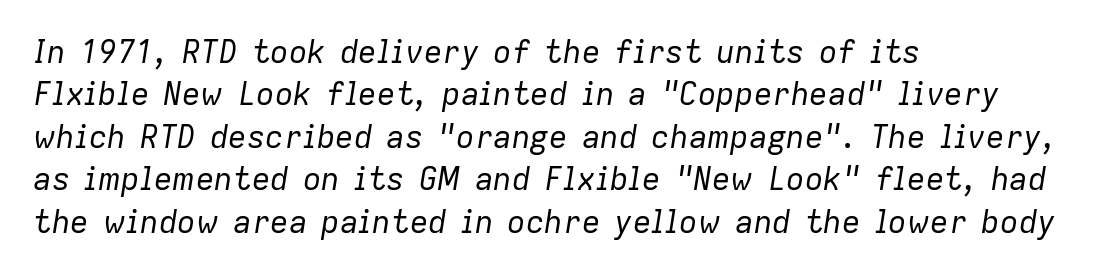
{"italic": "yes", "lean": "right", "slant_degrees": 9, "bold": "no", "weight": "regular", "width": "normal", "stroke_contrast": "low", "x_height": "medium", "monospaced": "no", "underline": "no", "align": "left", "line_spacing": "normal", "line_spacing_ratio": 1.37, "letter_spacing": "normal", "letter_spacing_em": 0.0, "glyph_px": 31}
